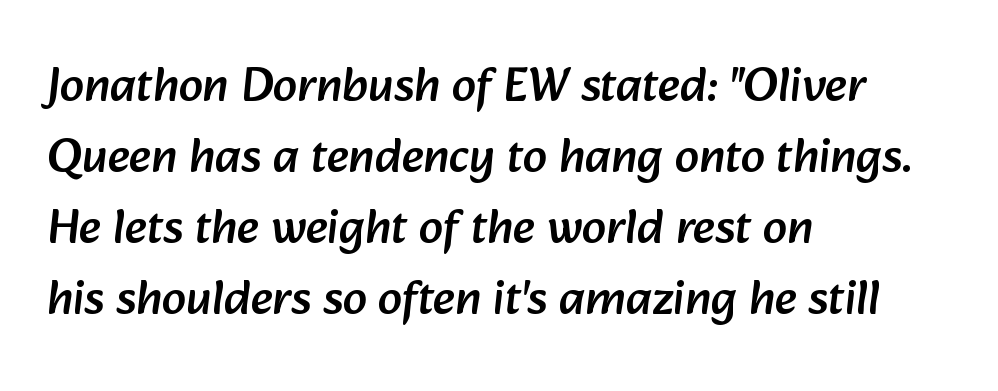
Looks like regular typesetting: each glyph gets only the width it needs. Underlining? Definitely not there. Each word holds together tightly as a unit, with standard inter-letter gaps. Serifs: no, the terminals of the letterforms are clean.
